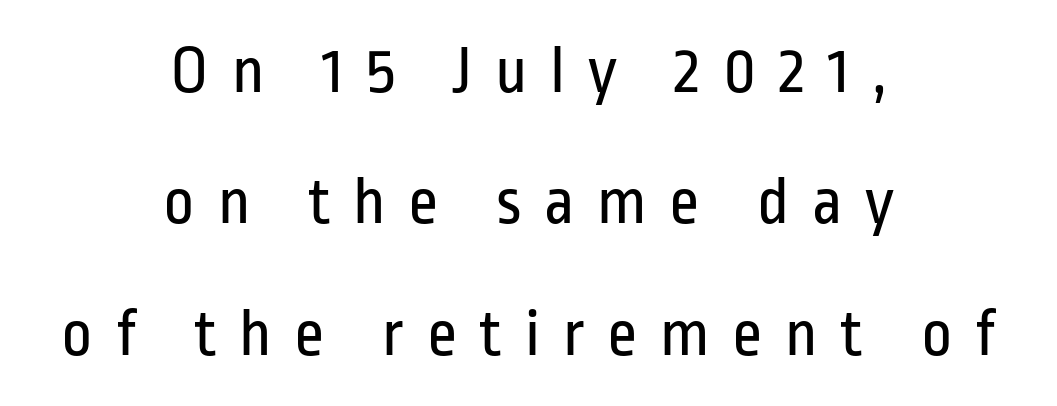
Grotesque or geometric, the face here clearly has no serifs. A roman cut, with each character standing at attention. A quiet, ordinary-to-light weight characterises the typeface. Look at the tracking — it's clearly loosened, letters drifting apart.
